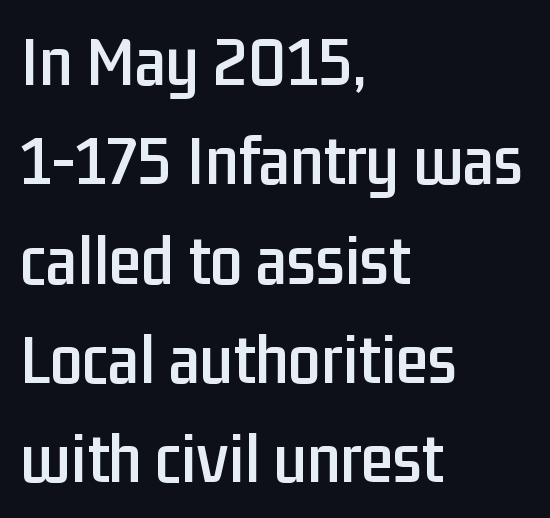
Tracking value appears to be zero — textbook default spacing. Does the type have serifs? No, each stem ends abruptly. The area under the type is left untouched. The passage is arranged the way most books set body copy — flush left. Vertical spacing — default. Here the designer chose a conventional face with non-uniform glyph widths.
